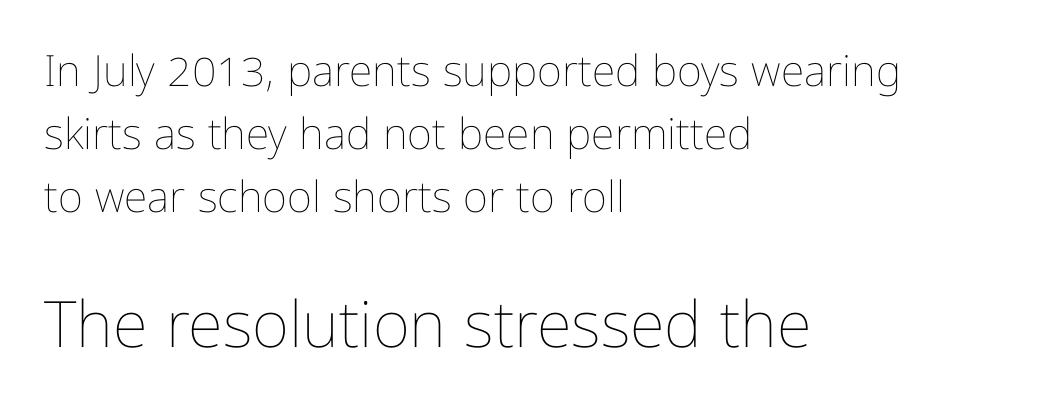
Q: Is the text bold? A: No.
Q: Is the text italic (slanted)? A: No, it is upright.
Q: Is the text underlined? A: No.
Q: How is the paragraph aligned? A: Left-aligned.
Q: Is the spacing between letters normal or unusually wide? A: Normal.
Q: Is the spacing between lines tight, normal or loose? A: Normal.
Q: Which block of text is set in a larger size, the first (top) or the second (bottom)? A: The second (bottom) one.
Q: Width (condensed, normal, or wide)? A: Condensed.
Q: Stroke contrast? A: Low.
Q: x-height? A: Medium.
Q: Monospaced? A: No.
